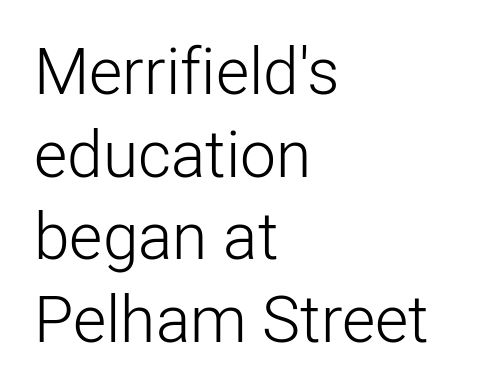
The image shows 64 px light sans-serif type, upright; set left-aligned, normal line spacing (1.29x), normal letter spacing, not underlined; low stroke contrast and a medium x-height.
